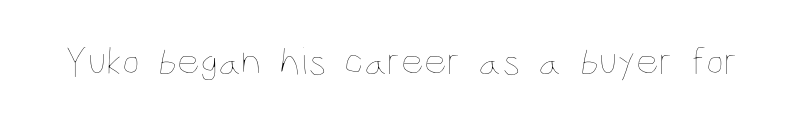
Q: Is the text bold? A: No.
Q: Is the text italic (slanted)? A: No, it is upright.
Q: Is the text underlined? A: No.
Q: Is the spacing between letters normal or unusually wide? A: Normal.
Q: Width (condensed, normal, or wide)? A: Condensed.
Q: Stroke contrast? A: Low.
Q: x-height? A: Large.
Q: Monospaced? A: No.
